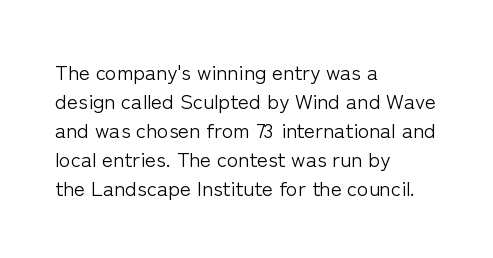
Q: Is the text bold? A: No.
Q: Is the text italic (slanted)? A: No, it is upright.
Q: Is the text underlined? A: No.
Q: How is the paragraph aligned? A: Left-aligned.
Q: Is the spacing between letters normal or unusually wide? A: Normal.
Q: Is the spacing between lines tight, normal or loose? A: Normal.
